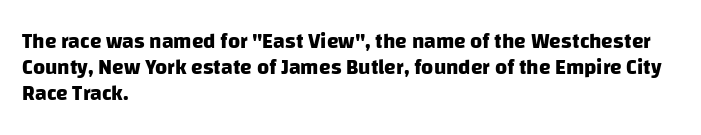
The image shows 21 px bold type; set left-aligned, line spacing 1.23x, normal letter spacing, not underlined.
